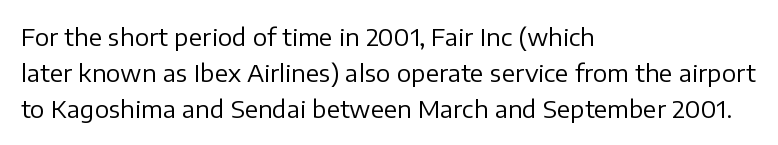
There is no visible air inserted between adjacent glyphs. The rendering anchors every line to the left-hand side. Counters stay open thanks to moderate or lighter strokes. Is there much room between lines? A standard amount, neither cramped nor airy. Type without underlining.
